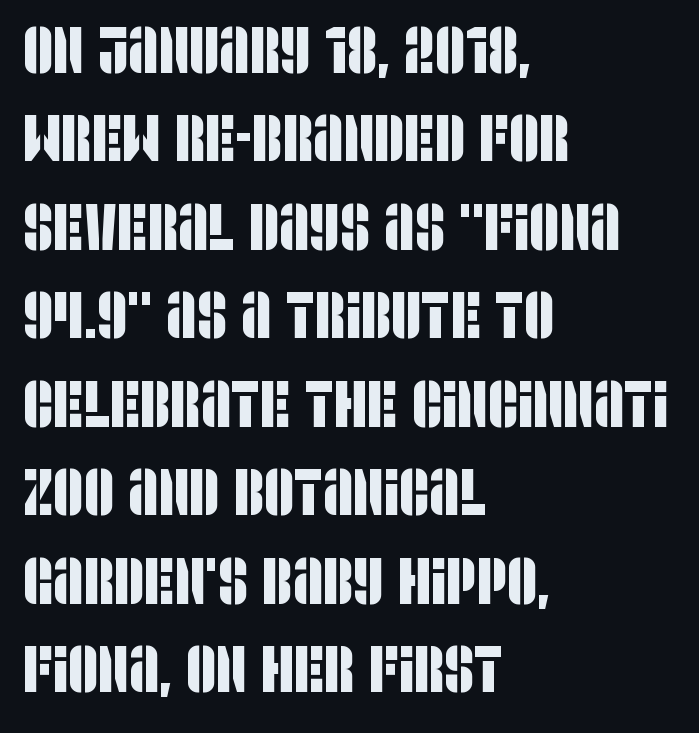
The image shows 66 px condensed sans-serif type; set left-aligned, normal line spacing (1.34x), normal letter spacing, not underlined; low stroke contrast and a large x-height.
